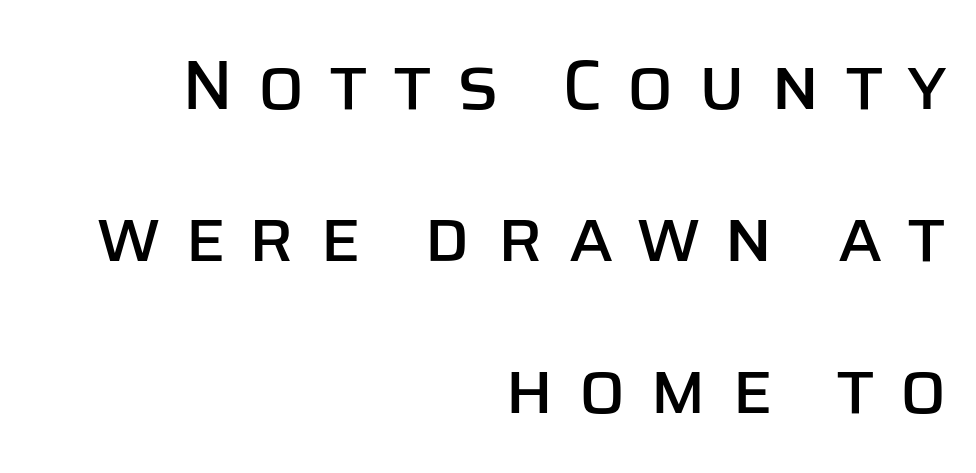
When letters stand straight like this, we call the style roman or upright. Nope, no serifs anywhere on these letters. Think of a printed novel: that variable character pitch is what you see here. Reading down the block, your eye finds every line finishing at a fixed right position.
